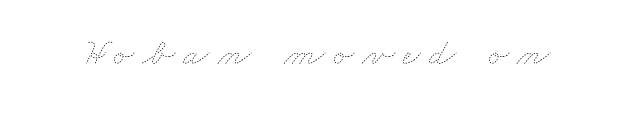
The image shows 38 px thin, wide type; set unusually wide letter spacing (+0.23 em), not underlined; low stroke contrast and a small x-height.
